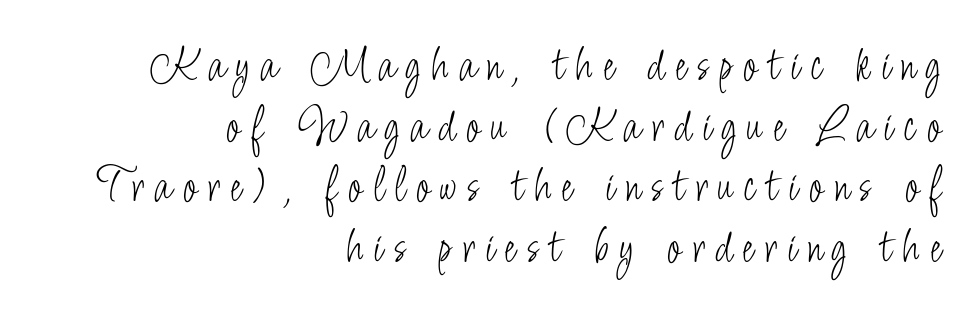
The image shows 51 px light, condensed sans-serif type; set right-aligned, line spacing 1.19x, unusually wide letter spacing (+0.2 em), not underlined; low stroke contrast and a small x-height.
